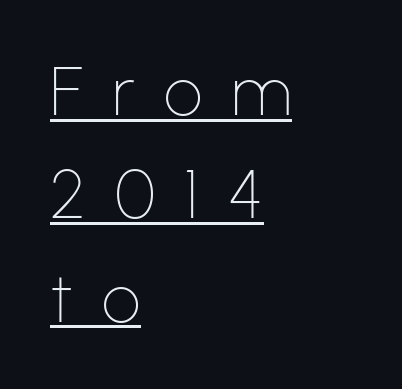
Think standard paragraph weight, or any step lighter than that. The font family rendered here belongs to the sans-serif group. The horizontal fit of the characters is loose and conspicuously gappy. In designer terms, the underline attribute is active on this setting. The rag falls on the right side of this text block.
